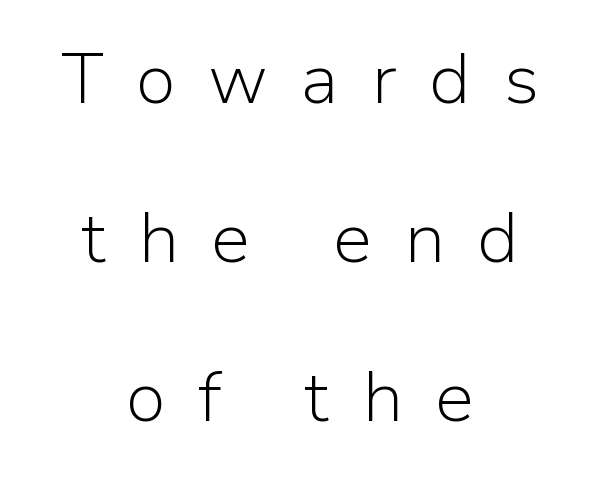
The passage shown is typed in a proportional face where columns would drift. Nope, no serifs anywhere on these letters. Reading down the block, each line starts at a different indent, mirrored at its end. Upright lettering throughout. Someone cranked the tracking dial way up on this one.
